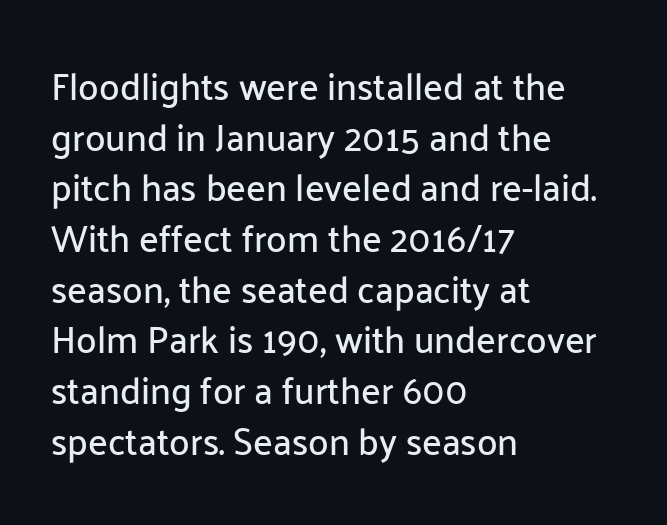
{"serif": "no", "italic": "no", "width": "normal", "stroke_contrast": "low", "x_height": "medium", "monospaced": "no", "underline": "no", "align": "left", "line_spacing": "normal", "line_spacing_ratio": 1.37, "letter_spacing": "normal", "letter_spacing_em": 0.0, "glyph_px": 37}
